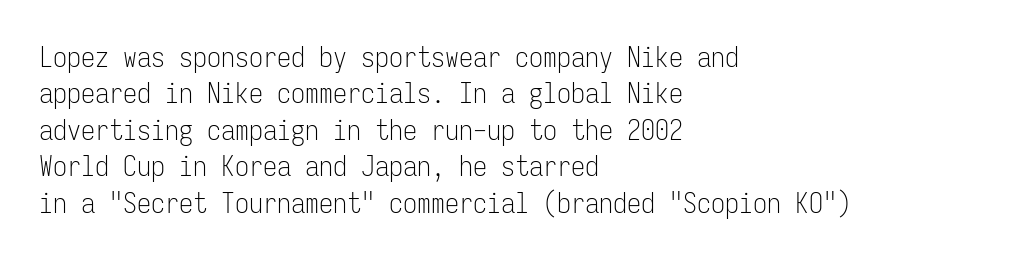
The image shows 28 px light, condensed sans-serif type, upright, monospaced; set left-aligned, normal line spacing (1.3x), normal letter spacing, not underlined; low stroke contrast and a medium x-height.
